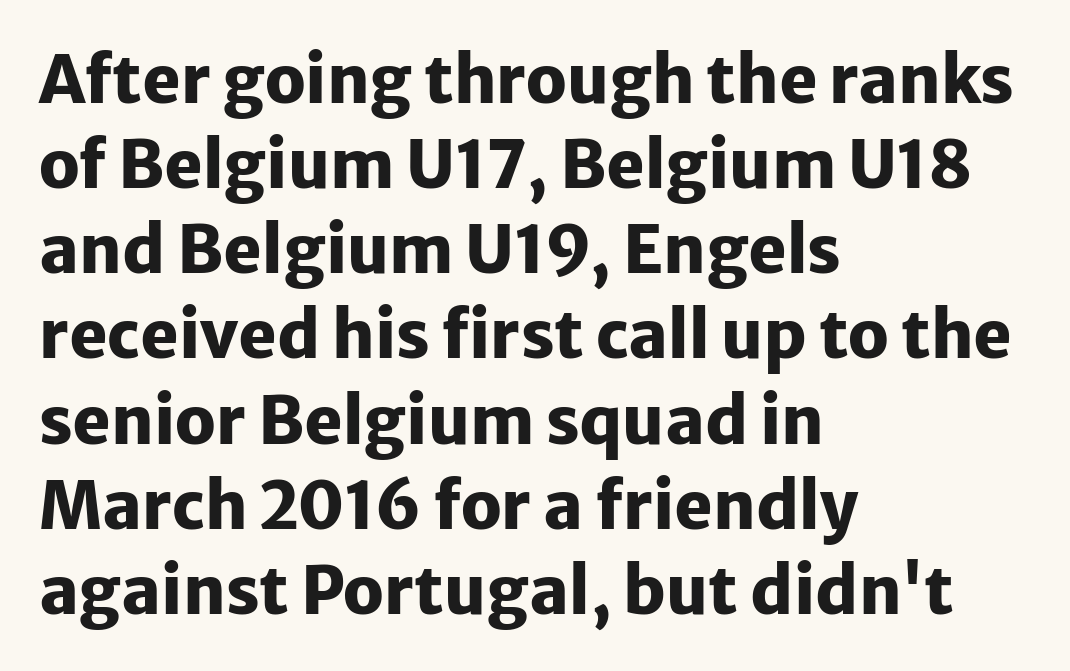
Q: Is the text bold? A: Yes.
Q: Is the text italic (slanted)? A: No, it is upright.
Q: Is the typeface a serif or a sans-serif typeface? A: Sans-serif.
Q: Is the text underlined? A: No.
Q: How is the paragraph aligned? A: Left-aligned.
Q: Is the spacing between letters normal or unusually wide? A: Normal.
Q: Is the spacing between lines tight, normal or loose? A: Normal.
Q: Width (condensed, normal, or wide)? A: Normal.
Q: Stroke contrast? A: Low.
Q: x-height? A: Medium.
Q: Monospaced? A: No.
